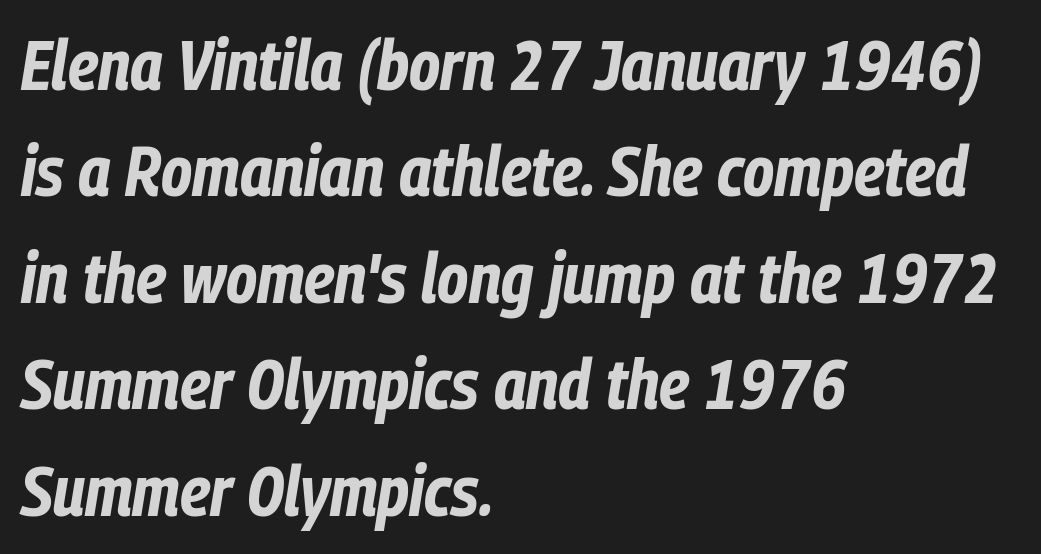
Clear beneath every line of the passage. The face used here is rendered with its standard letterfit. The passage shown leans; its letterforms are oblique. A full-strength bold gives these letters their thick strokes. Vertically, the passage feels balanced, rows spaced as you'd expect.
